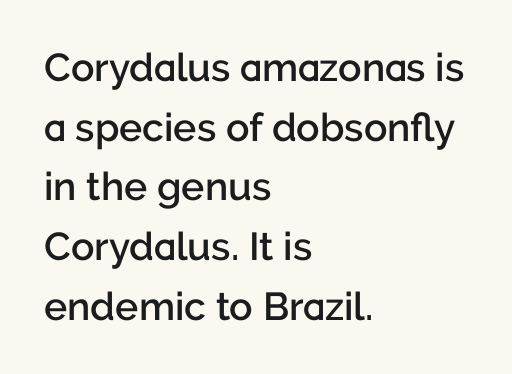
{"serif": "no", "italic": "no", "bold": "semi", "weight": "semibold", "width": "normal", "stroke_contrast": "low", "x_height": "medium", "monospaced": "no", "underline": "no", "align": "left", "line_spacing": "normal", "line_spacing_ratio": 1.53, "letter_spacing": "normal", "letter_spacing_em": 0.0, "glyph_px": 39}
